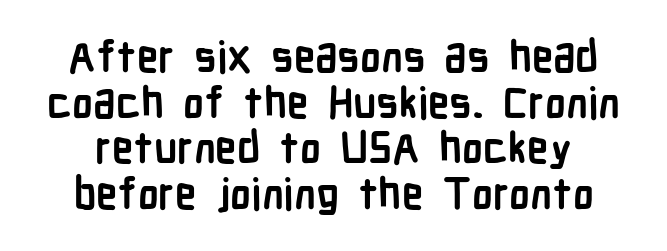
Proportional: the letters do not fall into vertical columns. A bare baseline throughout the passage. Posture: straight, roman, zero tilt. Compared with typical body copy, the letter spacing here is the same.
